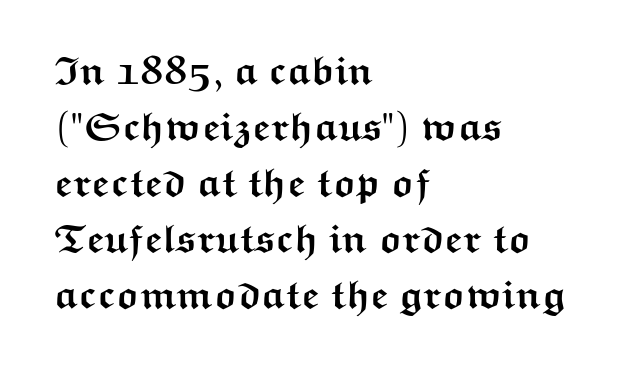
The image shows 40 px semibold, wide sans-serif type, upright; set left-aligned, normal line spacing (1.4x), normal letter spacing, not underlined; medium stroke contrast and a medium x-height.
